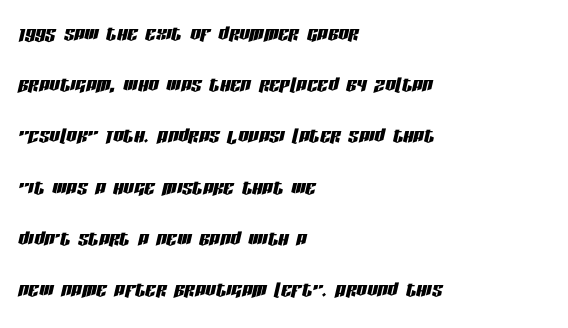
The image shows 26 px text type, italic (leaning right); set left-aligned, loose line spacing (1.97x), normal letter spacing, not underlined.
